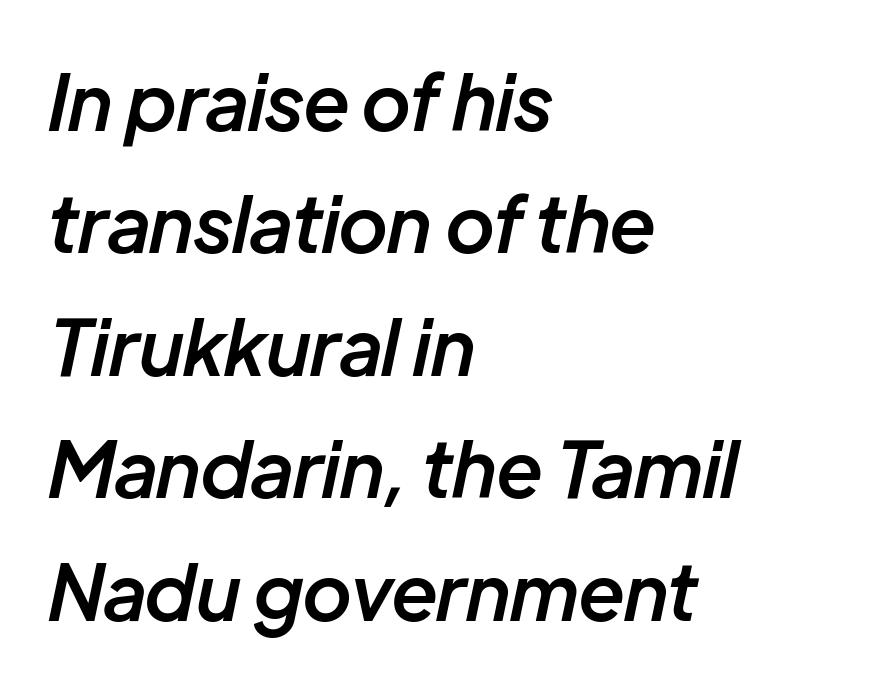
{"italic": "yes", "lean": "right", "slant_degrees": 12, "bold": "semi", "weight": "semibold", "width": "normal", "stroke_contrast": "low", "x_height": "medium", "monospaced": "no", "underline": "no", "align": "left", "line_spacing": "normal", "line_spacing_ratio": 1.59, "letter_spacing": "normal", "letter_spacing_em": 0.0, "glyph_px": 77}
